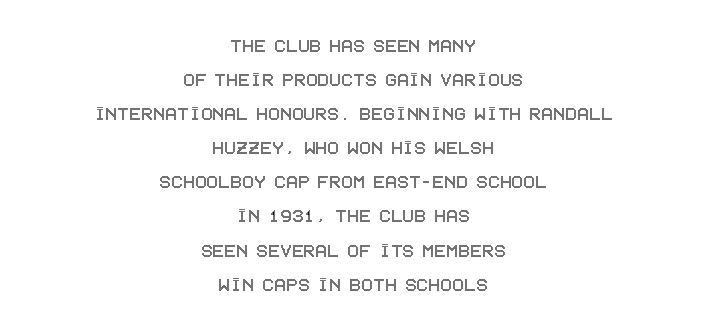
Q: Is the text italic (slanted)? A: No, it is upright.
Q: Is the text underlined? A: No.
Q: How is the paragraph aligned? A: Centered.
Q: Is the spacing between letters normal or unusually wide? A: Normal.
Q: Is the spacing between lines tight, normal or loose? A: Normal.
